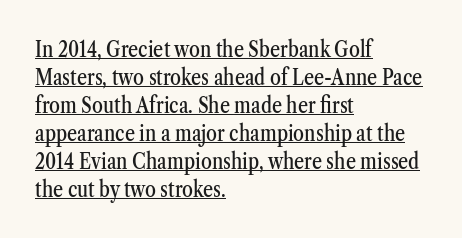
{"italic": "no", "underline": "yes", "align": "left", "line_spacing": "normal", "line_spacing_ratio": 1.27, "letter_spacing": "normal", "letter_spacing_em": 0.0, "glyph_px": 22}
